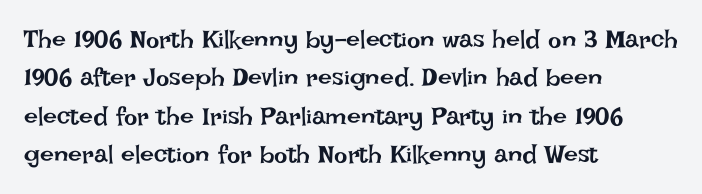
Q: Is the text bold? A: No.
Q: Is the text italic (slanted)? A: No, it is upright.
Q: Is the text underlined? A: No.
Q: How is the paragraph aligned? A: Left-aligned.
Q: Is the spacing between letters normal or unusually wide? A: Normal.
Q: Is the spacing between lines tight, normal or loose? A: Normal.
